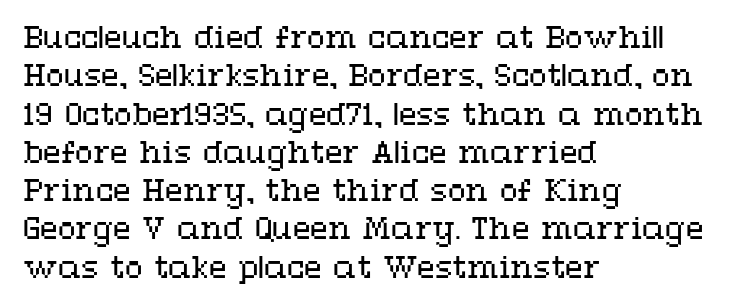
{"italic": "no", "bold": "no", "weight": "regular", "width": "wide", "stroke_contrast": "medium", "x_height": "medium", "monospaced": "no", "underline": "no", "align": "left", "line_spacing": "normal", "line_spacing_ratio": 1.32, "letter_spacing": "normal", "letter_spacing_em": 0.0, "glyph_px": 29}
